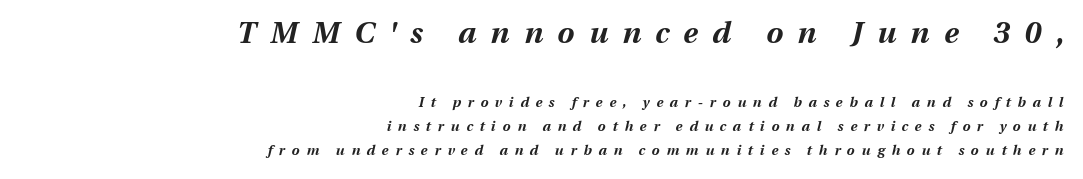
{"italic": "yes", "lean": "right", "slant_degrees": 13, "bold": "yes", "weight": "bold", "width": "normal", "stroke_contrast": "medium", "x_height": "medium", "monospaced": "no", "underline": "no", "align": "right", "line_spacing_ratio": 1.72, "letter_spacing": "wide", "letter_spacing_em": 0.48, "larger_block": "first", "size_ratio": 2.14, "glyph_px": 30}
